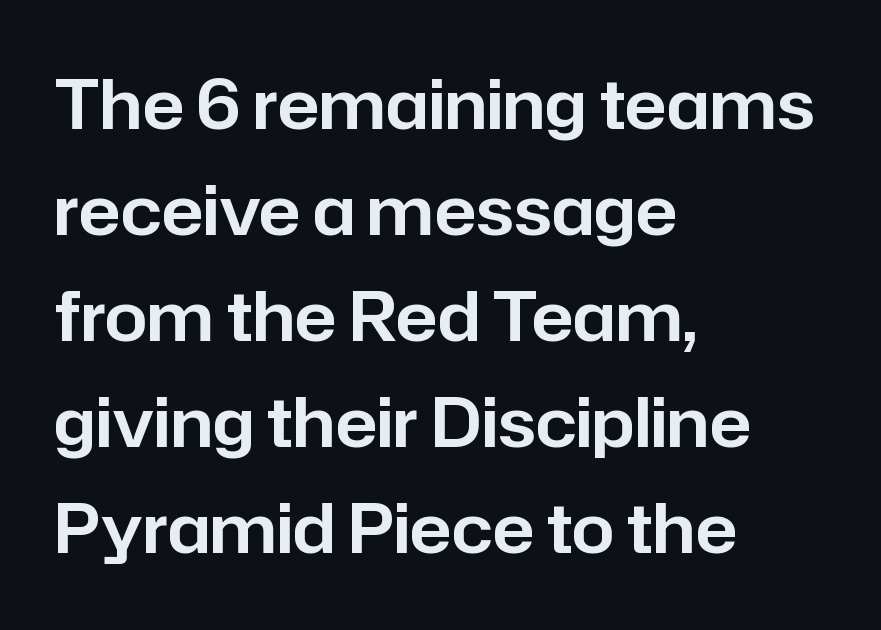
{"serif": "no", "italic": "no", "width": "normal", "stroke_contrast": "low", "x_height": "medium", "monospaced": "no", "underline": "no", "align": "left", "line_spacing": "normal", "line_spacing_ratio": 1.56, "letter_spacing": "normal", "letter_spacing_em": 0.0, "glyph_px": 68}
